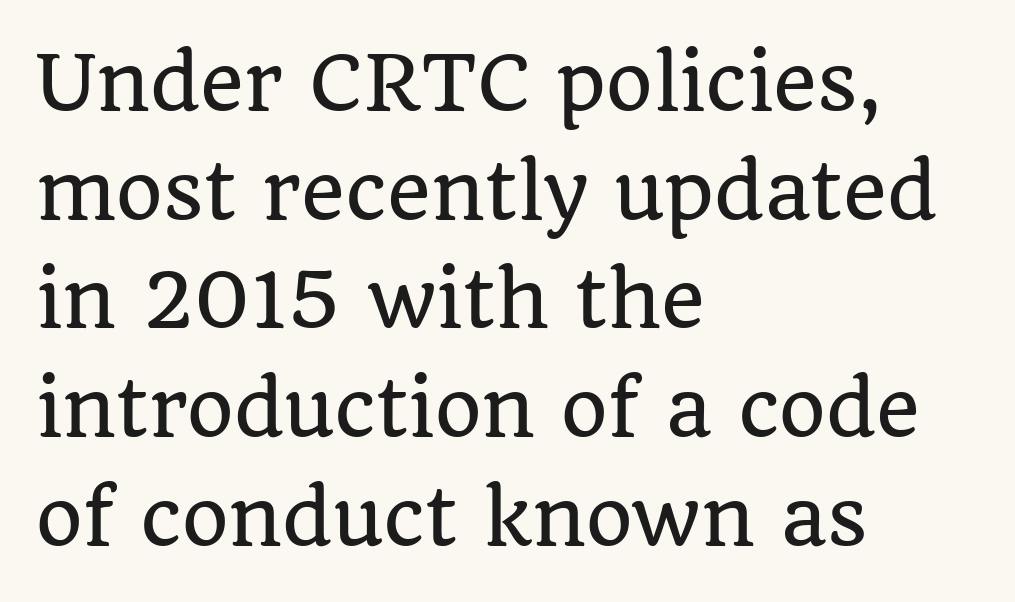
{"serif": "yes", "italic": "no", "width": "normal", "stroke_contrast": "low", "x_height": "large", "monospaced": "no", "underline": "no", "align": "left", "line_spacing": "normal", "line_spacing_ratio": 1.45, "letter_spacing": "normal", "letter_spacing_em": 0.0, "glyph_px": 75}
